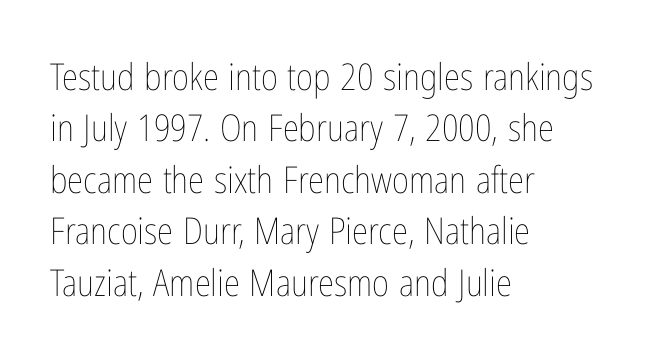
Q: Is the text bold? A: No.
Q: Is the text italic (slanted)? A: No, it is upright.
Q: Is the text underlined? A: No.
Q: How is the paragraph aligned? A: Left-aligned.
Q: Is the spacing between letters normal or unusually wide? A: Normal.
Q: Is the spacing between lines tight, normal or loose? A: Normal.
Q: Width (condensed, normal, or wide)? A: Condensed.
Q: Stroke contrast? A: Low.
Q: x-height? A: Medium.
Q: Monospaced? A: No.
